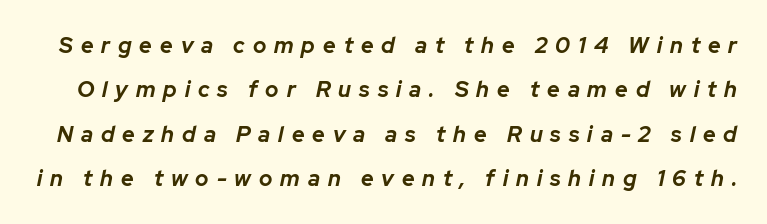
The image shows 22 px bold type, italic (leaning right); set loose line spacing (2.02x), unusually wide letter spacing (+0.36 em), not underlined.
